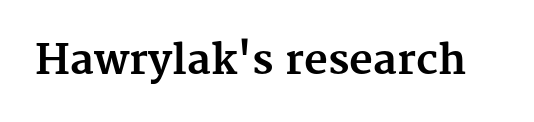
{"serif": "yes", "italic": "no", "bold": "yes", "weight": "bold", "width": "normal", "stroke_contrast": "medium", "x_height": "medium", "monospaced": "no", "underline": "no", "letter_spacing": "normal", "letter_spacing_em": 0.0, "glyph_px": 41}
